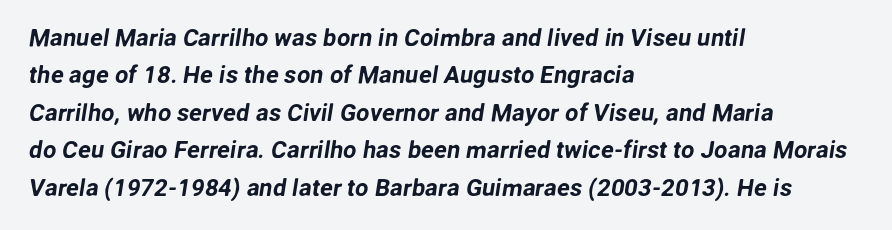
Q: Is the text underlined? A: No.
Q: How is the paragraph aligned? A: Left-aligned.
Q: Is the spacing between letters normal or unusually wide? A: Normal.
Q: Is the spacing between lines tight, normal or loose? A: Normal.
